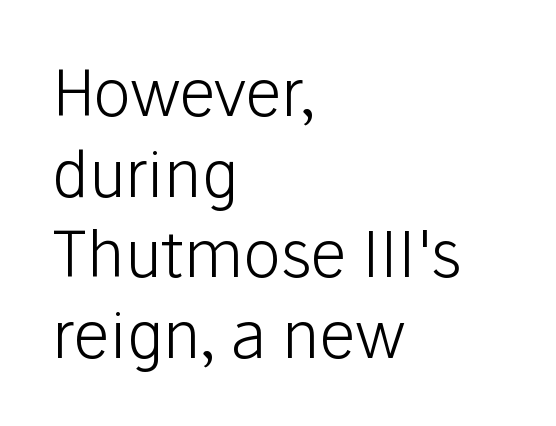
Q: Is the text bold? A: No.
Q: Is the text italic (slanted)? A: No, it is upright.
Q: Is the typeface a serif or a sans-serif typeface? A: Sans-serif.
Q: Is the text underlined? A: No.
Q: How is the paragraph aligned? A: Left-aligned.
Q: Is the spacing between letters normal or unusually wide? A: Normal.
Q: Is the spacing between lines tight, normal or loose? A: Normal.
Q: Width (condensed, normal, or wide)? A: Normal.
Q: Stroke contrast? A: Low.
Q: x-height? A: Medium.
Q: Monospaced? A: No.
